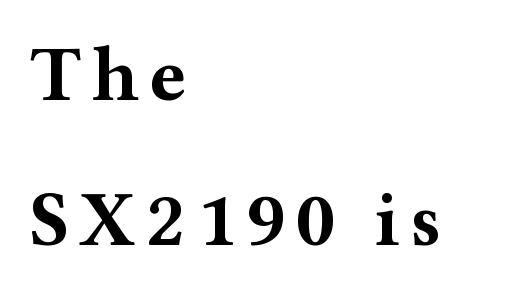
{"serif": "yes", "italic": "no", "bold": "yes", "weight": "bold", "width": "wide", "stroke_contrast": "medium", "x_height": "medium", "monospaced": "no", "underline": "no", "align": "left", "line_spacing_ratio": 1.86, "glyph_px": 78}
